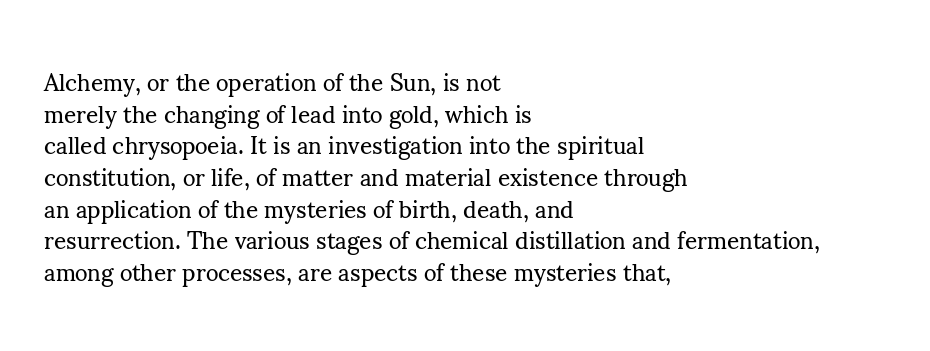
Leftover space on each line is placed entirely after the last word. The typesetting does not lean heavy: it is not bold. Honestly, the letter spacing is just normal — you wouldn't notice it. Underline: absent. If you drew a line through each stem, it would be perfectly vertical.
